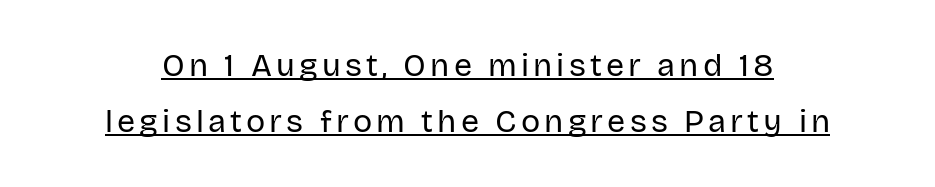
The image shows 32 px regular-weight sans-serif type, upright; set line spacing 1.75x, underlined; low stroke contrast and a large x-height.
